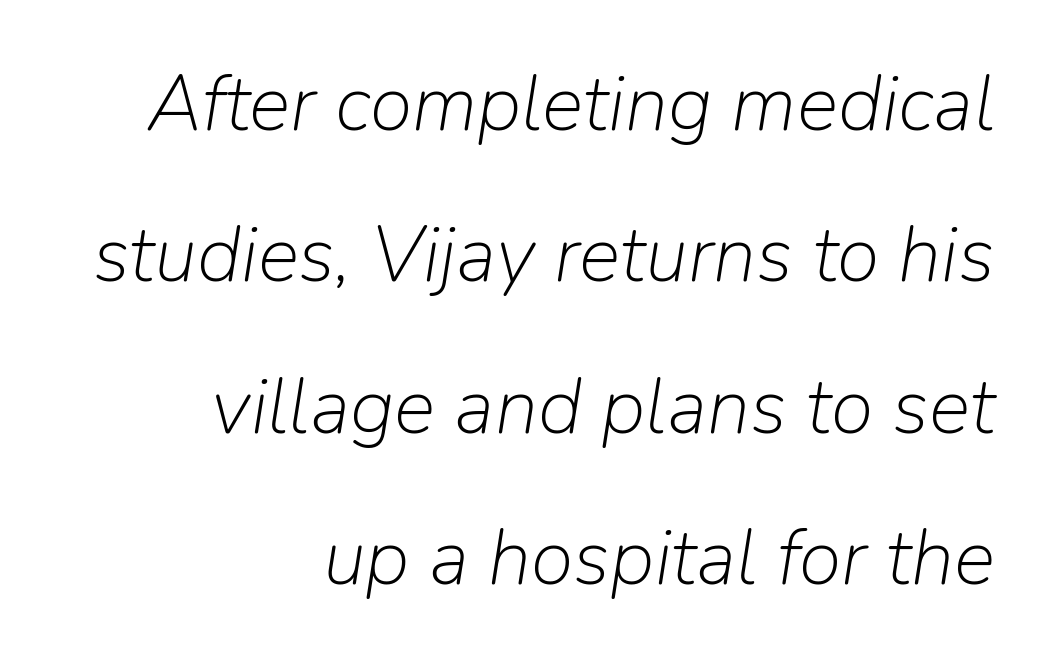
Q: Is the text bold? A: No.
Q: Is the text italic (slanted)? A: Yes, it leans right by about 9 degrees.
Q: Is the text underlined? A: No.
Q: How is the paragraph aligned? A: Right-aligned.
Q: Is the spacing between letters normal or unusually wide? A: Normal.
Q: Is the spacing between lines tight, normal or loose? A: Loose.
Q: Width (condensed, normal, or wide)? A: Normal.
Q: Stroke contrast? A: Low.
Q: x-height? A: Medium.
Q: Monospaced? A: No.
